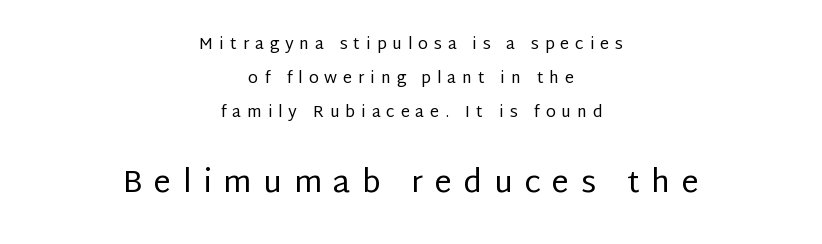
Q: Is the text bold? A: No.
Q: Is the text italic (slanted)? A: No, it is upright.
Q: Is the typeface a serif or a sans-serif typeface? A: Sans-serif.
Q: Is the text underlined? A: No.
Q: How is the paragraph aligned? A: Centered.
Q: Is the spacing between letters normal or unusually wide? A: Unusually wide.
Q: Is the spacing between lines tight, normal or loose? A: Loose.
Q: Which block of text is set in a larger size, the first (top) or the second (bottom)? A: The second (bottom) one.
Q: Width (condensed, normal, or wide)? A: Normal.
Q: Stroke contrast? A: Low.
Q: x-height? A: Large.
Q: Monospaced? A: No.
